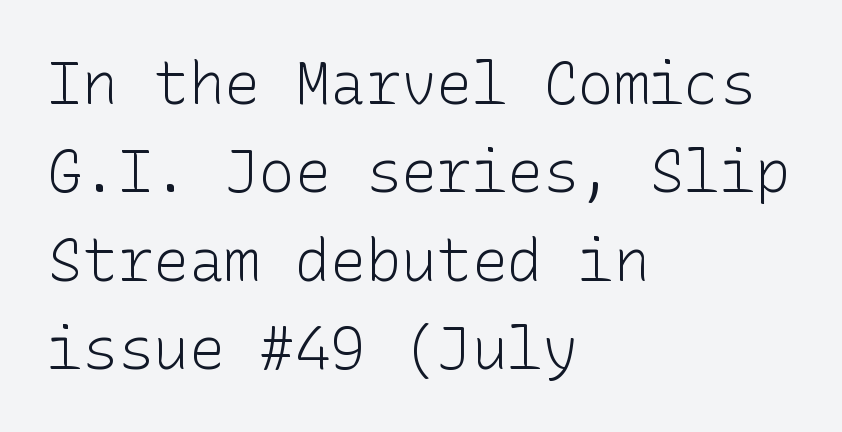
{"serif": "no", "italic": "no", "bold": "no", "weight": "light", "width": "normal", "stroke_contrast": "low", "x_height": "medium", "underline": "no", "align": "left", "line_spacing": "normal", "line_spacing_ratio": 1.5, "letter_spacing": "normal", "letter_spacing_em": 0.0, "glyph_px": 59}
